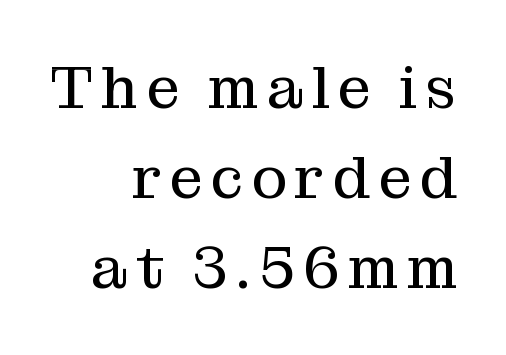
{"serif": "yes", "italic": "no", "bold": "no", "weight": "regular", "width": "normal", "stroke_contrast": "medium", "x_height": "medium", "monospaced": "no", "underline": "no", "align": "right", "line_spacing": "normal", "line_spacing_ratio": 1.5, "glyph_px": 60}
